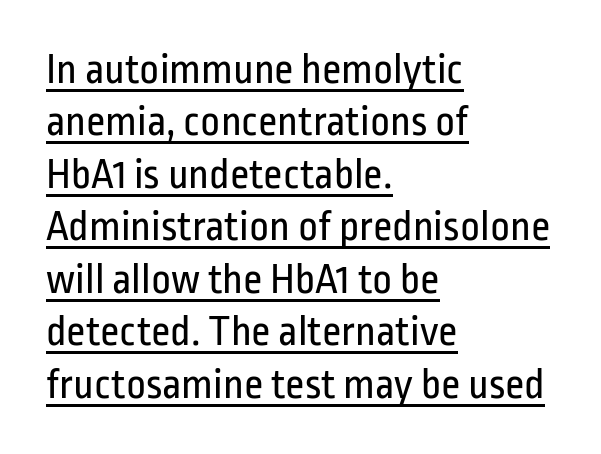
A typesetter would call this zero additional tracking. The letters carry no serifs — their stems end cleanly without finishing strokes. Vertical strokes here are truly vertical. Weight: regular or lighter. Is there an underline? Yes — a line sits under the letters.
